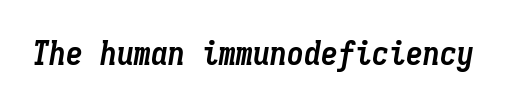
The whole block is typeset with a tilt. The space beneath each line is pristine and unruled. Strokes here are thick enough to call this a true bold. Here the designer chose a console-style face with uniform glyph widths. The tracking reads as untouched default to a designer's eye.
